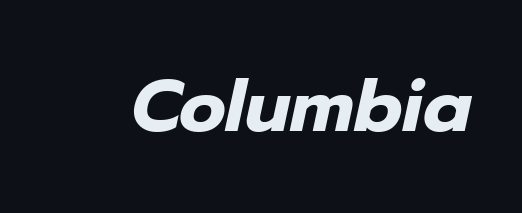
Bare-footed words on every line. Short note: letters normally spaced. If you drew a line through each stem, it would be angled. Character widths vary here, with narrow letters taking less room than wide ones.
